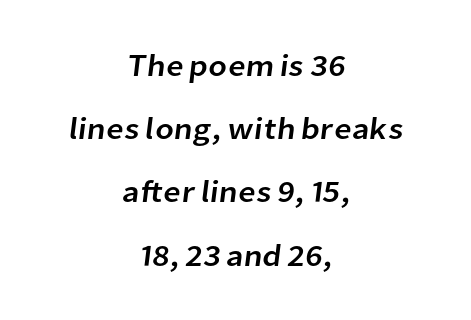
The image shows 31 px sans-serif type; set centered, loose line spacing (2.04x), normal letter spacing, not underlined; low stroke contrast and a medium x-height.
